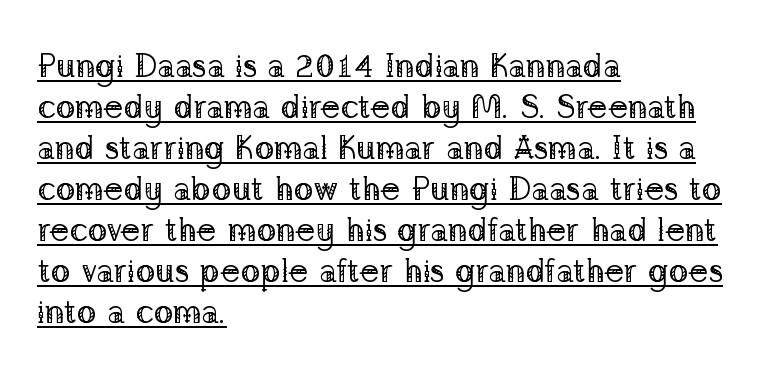
The image shows 33 px regular-weight serif type, upright; set left-aligned, line spacing 1.24x, normal letter spacing, underlined; low stroke contrast and a medium x-height.
